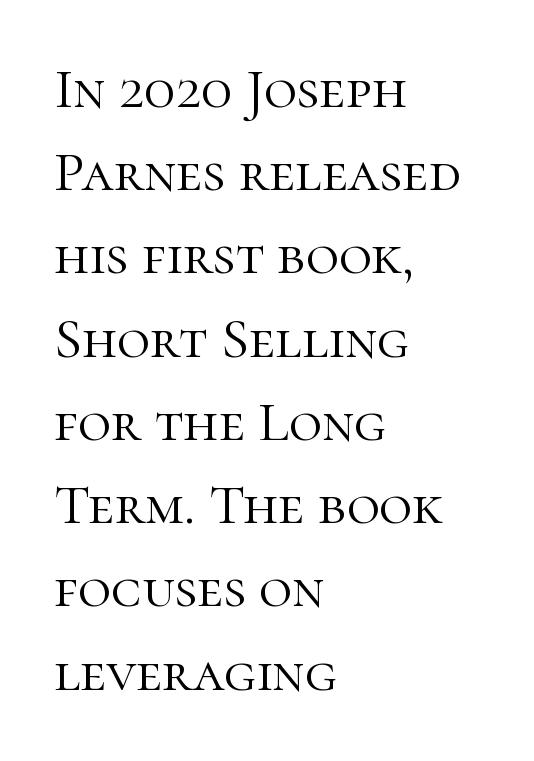
Q: Is the text bold? A: No.
Q: Is the text italic (slanted)? A: No, it is upright.
Q: Is the typeface a serif or a sans-serif typeface? A: Serif.
Q: Is the text underlined? A: No.
Q: How is the paragraph aligned? A: Left-aligned.
Q: Is the spacing between letters normal or unusually wide? A: Normal.
Q: Is the spacing between lines tight, normal or loose? A: Normal.
Q: Width (condensed, normal, or wide)? A: Normal.
Q: Stroke contrast? A: High.
Q: x-height? A: Medium.
Q: Monospaced? A: No.
